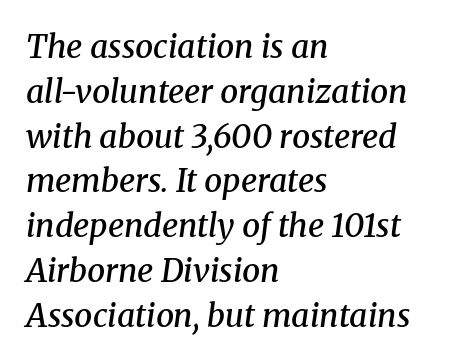
Is this a fixed-width face? No — the glyphs have proportional, varying widths. The space between consecutive lines is moderate. Notice how the passage keeps a crisp vertical edge on the left only. The specimen omits any rule beneath the text block's lines. A fair bit of extra ink — the face is semibold, not bold.
